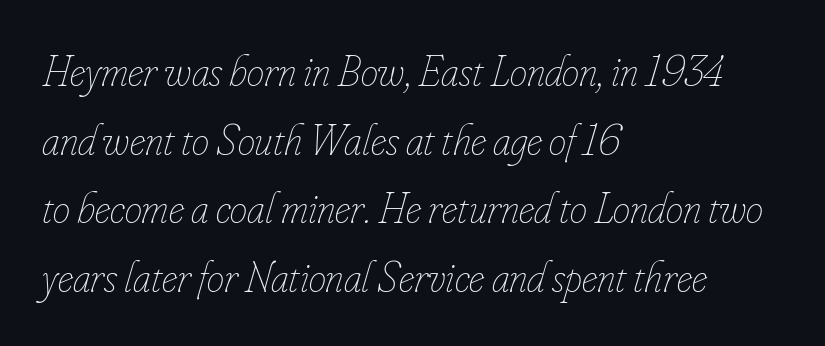
Notice how the stems are inclined rather than vertical — that's the hallmark of italics. Here the glyphs are tracked normally, forming tight word shapes. Honestly, the row spacing looks completely unremarkable. The paragraph has a hard left edge and a soft right edge. Ink coverage per letter is moderate at most.
